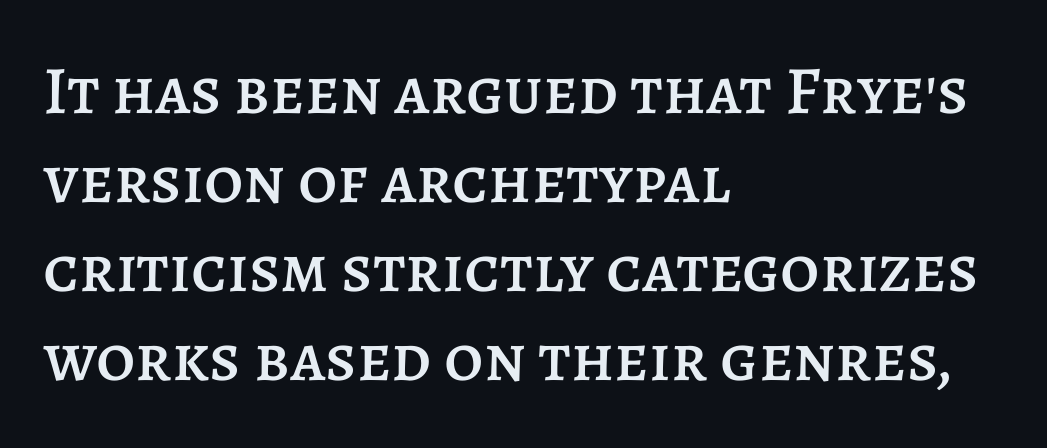
The passage shown is typed in a proportional face where columns would drift. Caption: multi-line text, flush left, ragged right. The line texture is even and compact thanks to regular tracking. The rendering uses a moderate line-height, typical for paragraphs.
